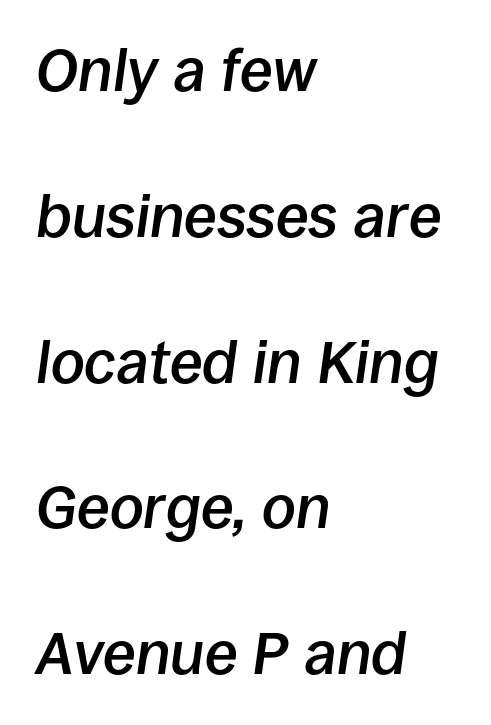
The image shows 60 px semibold type, italic (leaning right); set left-aligned, loose line spacing (2.43x), normal letter spacing, not underlined; low stroke contrast and a large x-height.
